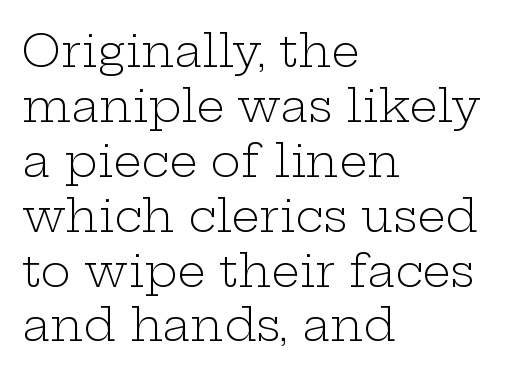
The image shows 45 px light, wide serif type, upright; set left-aligned, line spacing 1.22x, normal letter spacing, not underlined; low stroke contrast and a medium x-height.
